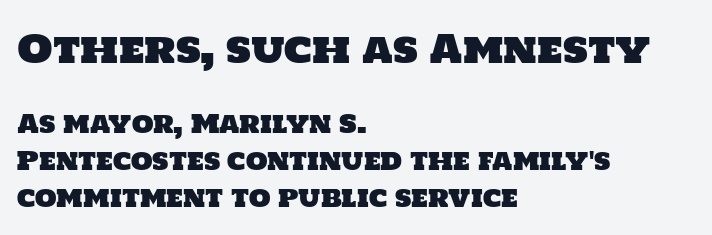
The image shows 38 px sans-serif type; set left-aligned, normal line spacing (1.47x), normal letter spacing, not underlined; the first (top) block is 1.52x larger; low stroke contrast and a large x-height.
